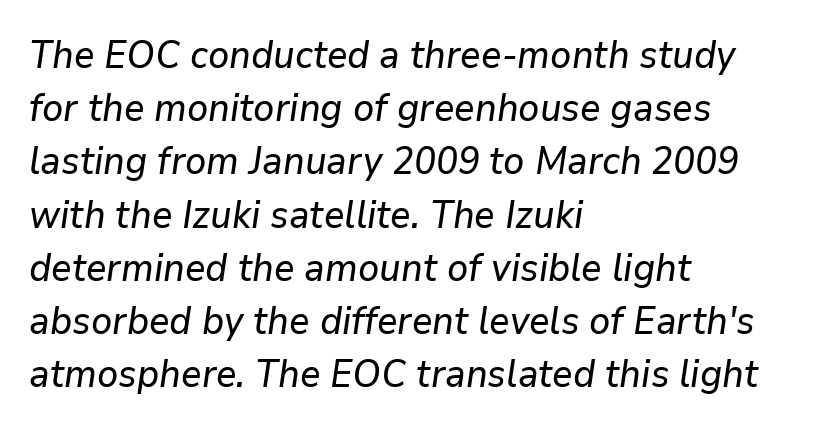
Clear beneath every line of the passage. A typesetter would mark this as italic. In terms of letterspacing, this is plain default setting. Summary of vertical rhythm: regular, with standard interline spacing. The passage is arranged the way most books set body copy — flush left. This sample has the flowing, uneven cadence of proportional lettering.
